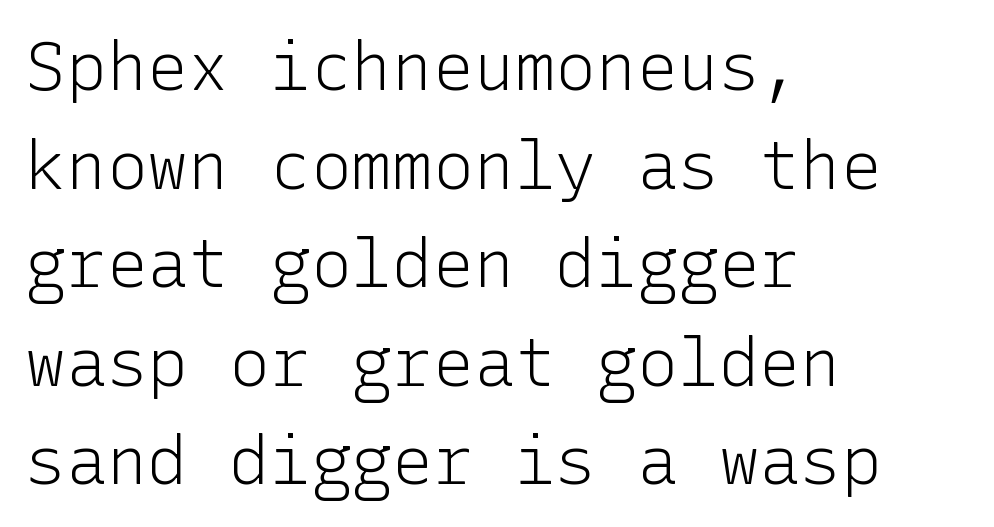
The image shows 68 px light sans-serif type, upright; set left-aligned, normal line spacing (1.45x), normal letter spacing, not underlined; low stroke contrast and a medium x-height.
